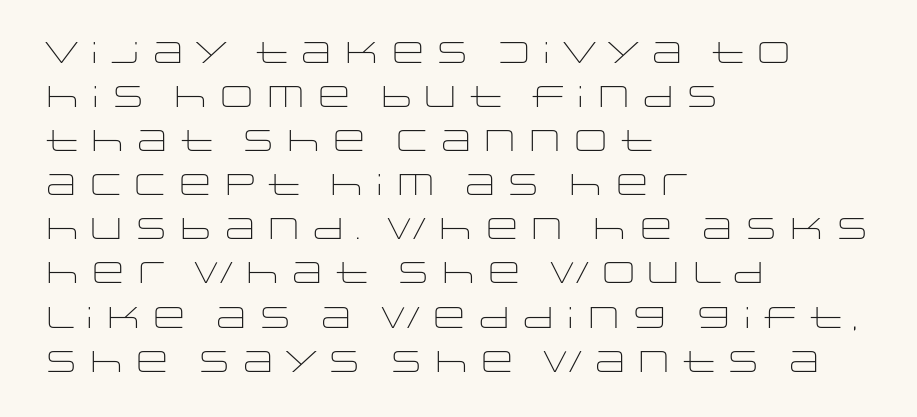
Q: Is the text bold? A: No.
Q: Is the text italic (slanted)? A: No, it is upright.
Q: Is the typeface a serif or a sans-serif typeface? A: Sans-serif.
Q: Is the text underlined? A: No.
Q: How is the paragraph aligned? A: Left-aligned.
Q: Is the spacing between letters normal or unusually wide? A: Normal.
Q: Is the spacing between lines tight, normal or loose? A: Normal.
Q: Width (condensed, normal, or wide)? A: Wide.
Q: Stroke contrast? A: Low.
Q: x-height? A: Large.
Q: Monospaced? A: No.
